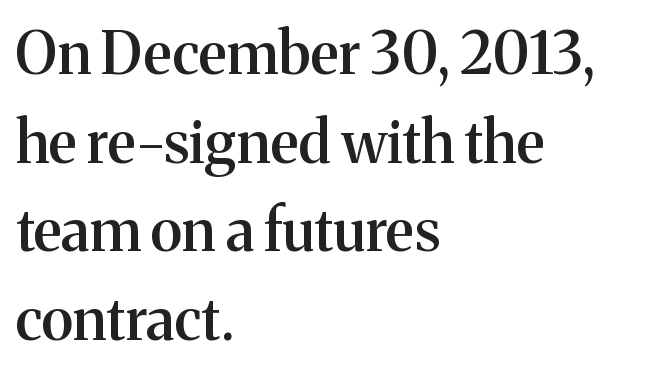
{"serif": "yes", "italic": "no", "bold": "semi", "weight": "semibold", "width": "normal", "stroke_contrast": "medium", "x_height": "medium", "monospaced": "no", "underline": "no", "align": "left", "line_spacing": "normal", "line_spacing_ratio": 1.53, "letter_spacing": "normal", "letter_spacing_em": 0.0, "glyph_px": 58}
